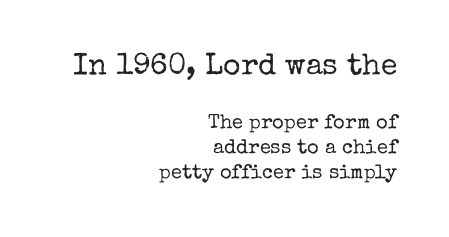
{"serif": "yes", "italic": "no", "bold": "no", "weight": "regular", "width": "normal", "stroke_contrast": "low", "x_height": "medium", "monospaced": "no", "underline": "no", "align": "right", "line_spacing": "normal", "line_spacing_ratio": 1.25, "letter_spacing": "normal", "letter_spacing_em": 0.0, "larger_block": "first", "size_ratio": 1.5, "glyph_px": 30}
